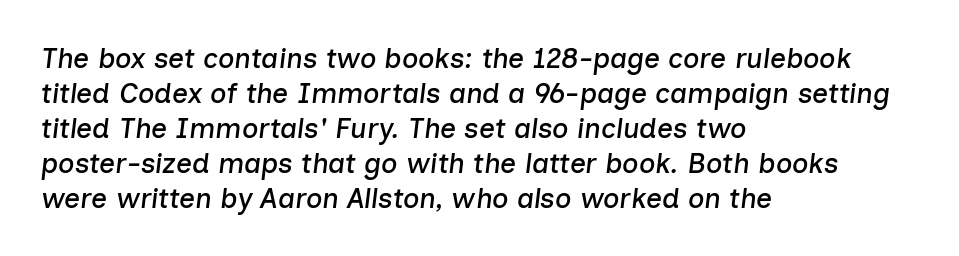
Descender tails drop into unmarked territory. Line beginnings align vertically; line endings do not. Character widths vary here, with narrow letters taking less room than wide ones. These lines were composed using italics.
